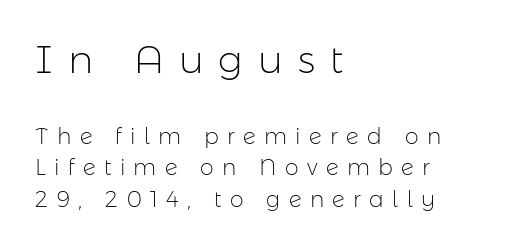
The image shows 39 px light sans-serif type, upright; set left-aligned, normal line spacing (1.43x), unusually wide letter spacing (+0.38 em), not underlined; the first (top) block is 1.77x larger; low stroke contrast and a medium x-height.
